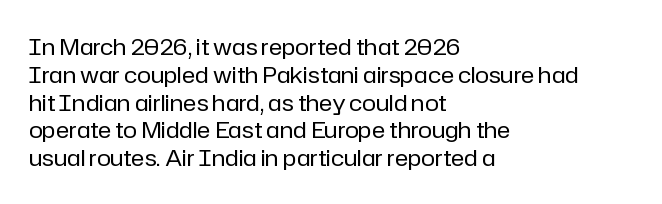
{"italic": "no", "bold": "no", "underline": "no", "align": "left", "line_spacing_ratio": 1.21, "letter_spacing": "normal", "letter_spacing_em": 0.0, "glyph_px": 23}
